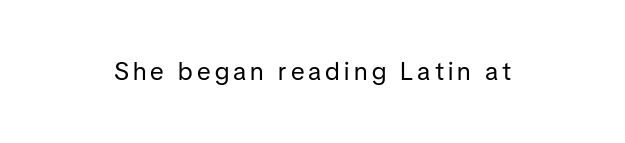
{"italic": "no", "bold": "no", "underline": "no", "glyph_px": 25}
